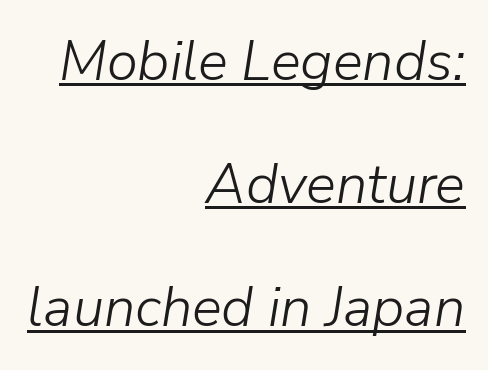
Q: Is the text bold? A: No.
Q: Is the text italic (slanted)? A: Yes, it leans right by about 9 degrees.
Q: Is the text underlined? A: Yes.
Q: How is the paragraph aligned? A: Right-aligned.
Q: Is the spacing between letters normal or unusually wide? A: Normal.
Q: Is the spacing between lines tight, normal or loose? A: Loose.
Q: Width (condensed, normal, or wide)? A: Normal.
Q: Stroke contrast? A: Low.
Q: x-height? A: Medium.
Q: Monospaced? A: No.
